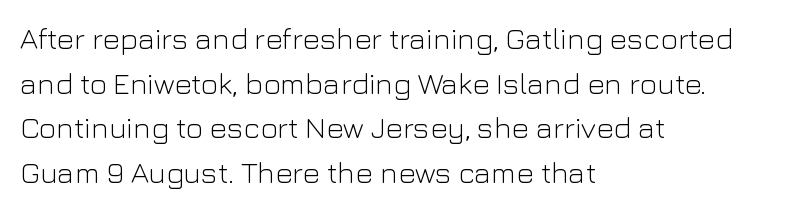
The image shows 30 px light sans-serif type, upright; set left-aligned, normal line spacing (1.49x), normal letter spacing, not underlined; low stroke contrast and a medium x-height.
